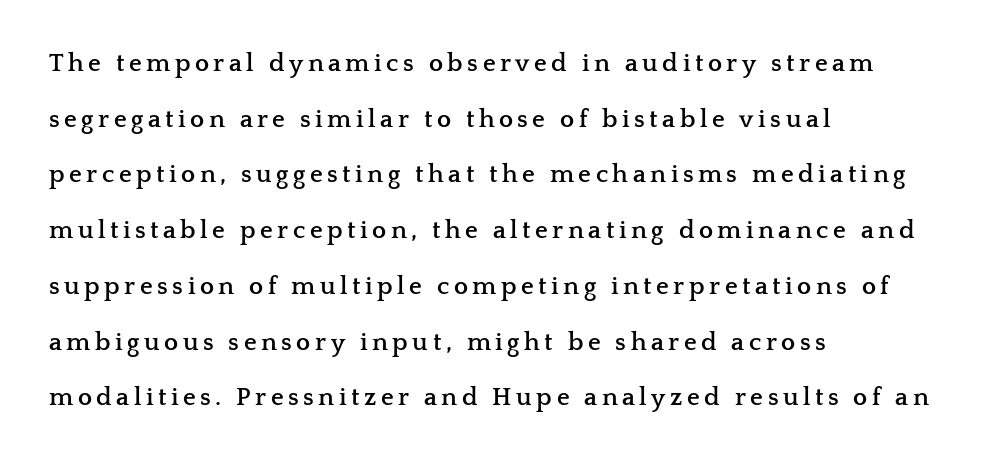
The image shows 25 px bold type, upright; set left-aligned, loose line spacing (2.23x), not underlined.
